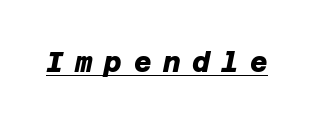
The image shows 27 px bold type; set unusually wide letter spacing (+0.43 em), underlined.
